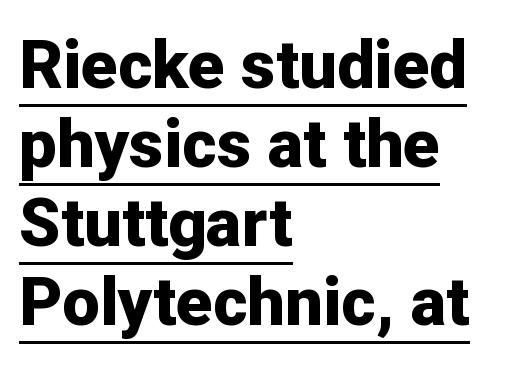
{"serif": "no", "italic": "no", "bold": "yes", "weight": "bold", "width": "normal", "stroke_contrast": "low", "x_height": "medium", "monospaced": "no", "underline": "yes", "align": "left", "line_spacing_ratio": 1.18, "letter_spacing": "normal", "letter_spacing_em": 0.0, "glyph_px": 67}
